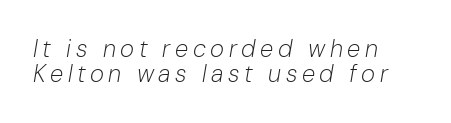
{"italic": "yes", "lean": "right", "slant_degrees": 10, "bold": "no", "underline": "no", "align": "left", "line_spacing": "tight", "line_spacing_ratio": 1.04, "glyph_px": 24}
